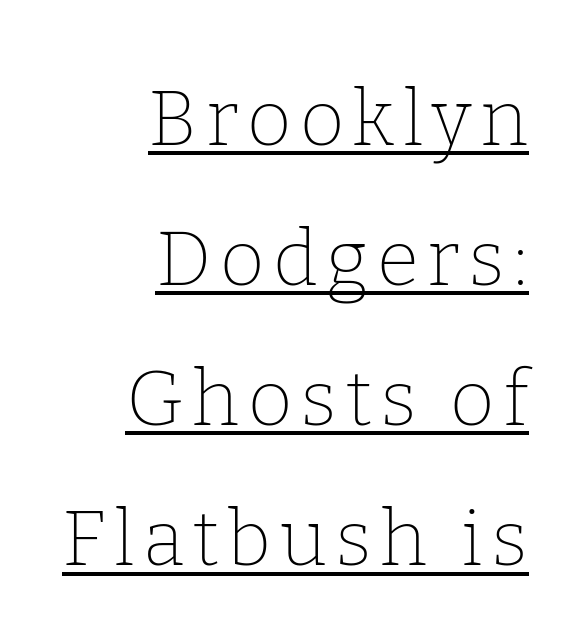
This is underlined copy, the kind a proofreader might mark for attention. Vertical stems look standard width or narrower in stroke. Think of a printed novel: that variable character pitch is what you see here. What kind of face is this? One with serifs. When letters stand straight like this, we call the style roman or upright.
